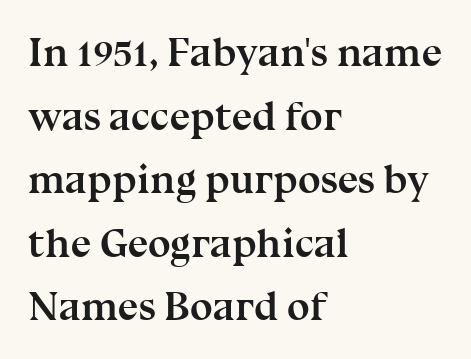
{"serif": "yes", "italic": "no", "bold": "yes", "weight": "semibold", "width": "normal", "stroke_contrast": "medium", "x_height": "medium", "monospaced": "no", "underline": "no", "align": "left", "line_spacing": "normal", "line_spacing_ratio": 1.55, "letter_spacing": "normal", "letter_spacing_em": 0.0, "glyph_px": 41}
